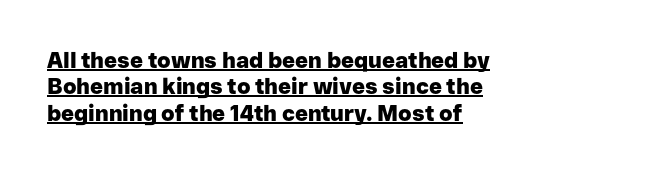
Visually the block forms a straight wall on the left and a jagged coastline on the right. Descenders here cross a horizontal rule under the line. How are the letters spaced? Ordinarily, with no added tracking. Unlike italic type, these characters show no tilt at all. How heavy is the stroke? Heavy — this is a bold.
